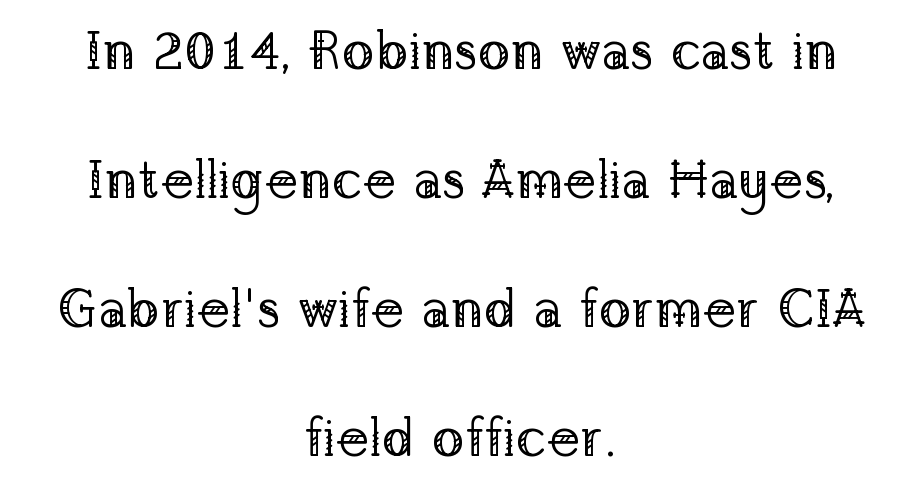
The image shows 54 px regular-weight serif type, upright; set centered, loose line spacing (2.39x), normal letter spacing, not underlined; low stroke contrast and a medium x-height.
